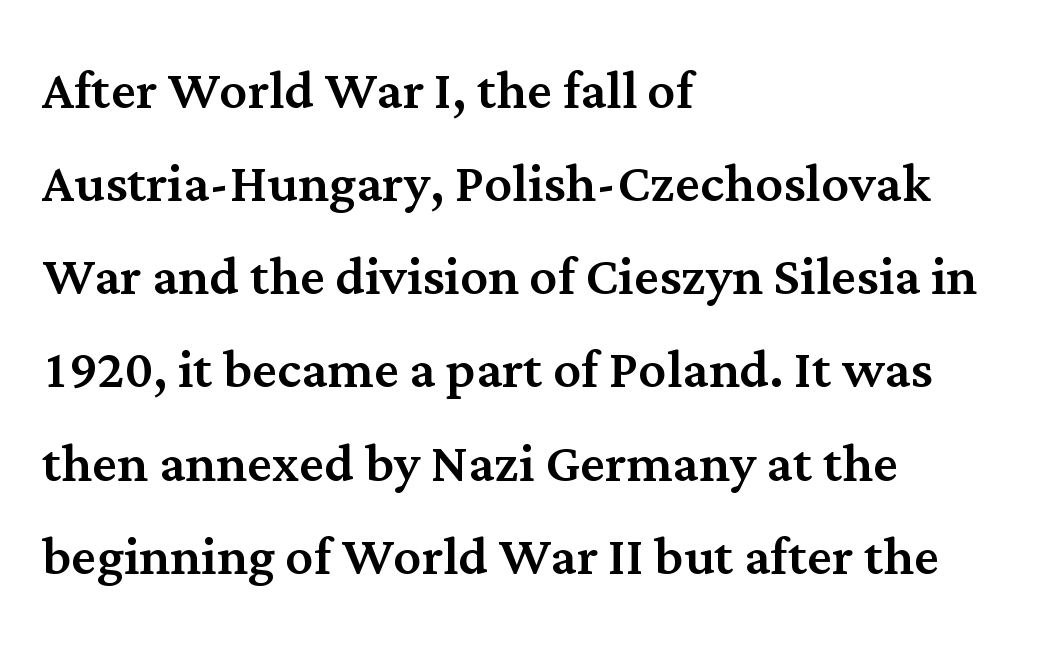
{"serif": "yes", "italic": "no", "width": "normal", "stroke_contrast": "medium", "x_height": "medium", "monospaced": "no", "underline": "no", "align": "left", "line_spacing": "normal", "line_spacing_ratio": 1.35, "letter_spacing": "normal", "letter_spacing_em": 0.0, "glyph_px": 69}
